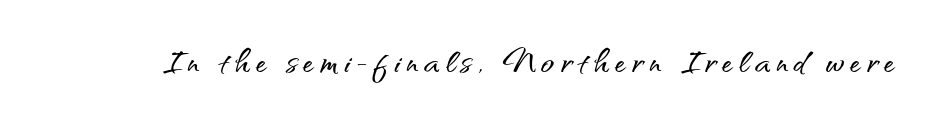
The image shows 44 px sans-serif type; set not underlined; medium stroke contrast and a small x-height.
